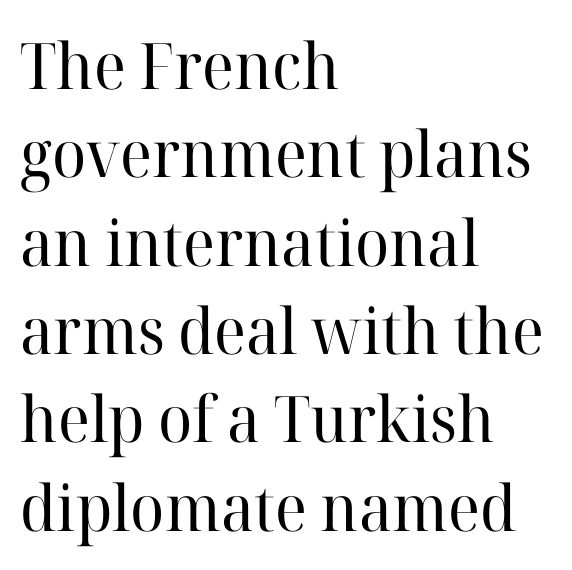
Q: Is the text bold? A: No.
Q: Is the text italic (slanted)? A: No, it is upright.
Q: Is the typeface a serif or a sans-serif typeface? A: Serif.
Q: Is the text underlined? A: No.
Q: How is the paragraph aligned? A: Left-aligned.
Q: Is the spacing between letters normal or unusually wide? A: Normal.
Q: Is the spacing between lines tight, normal or loose? A: Normal.
Q: Width (condensed, normal, or wide)? A: Normal.
Q: Stroke contrast? A: High.
Q: x-height? A: Medium.
Q: Monospaced? A: No.
